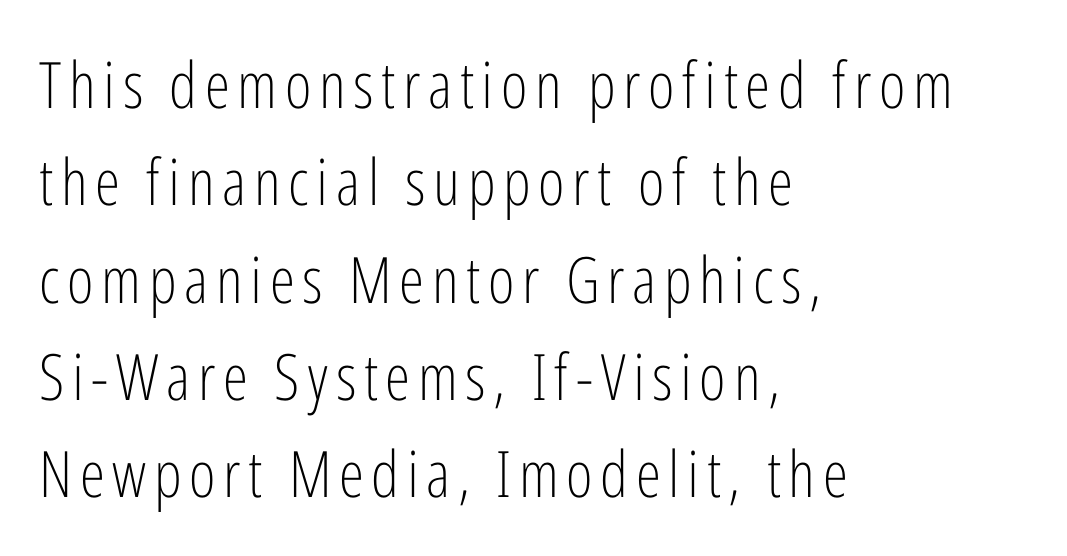
The image shows 64 px light, condensed sans-serif type, upright; set left-aligned, normal line spacing (1.52x), not underlined; low stroke contrast and a medium x-height.
